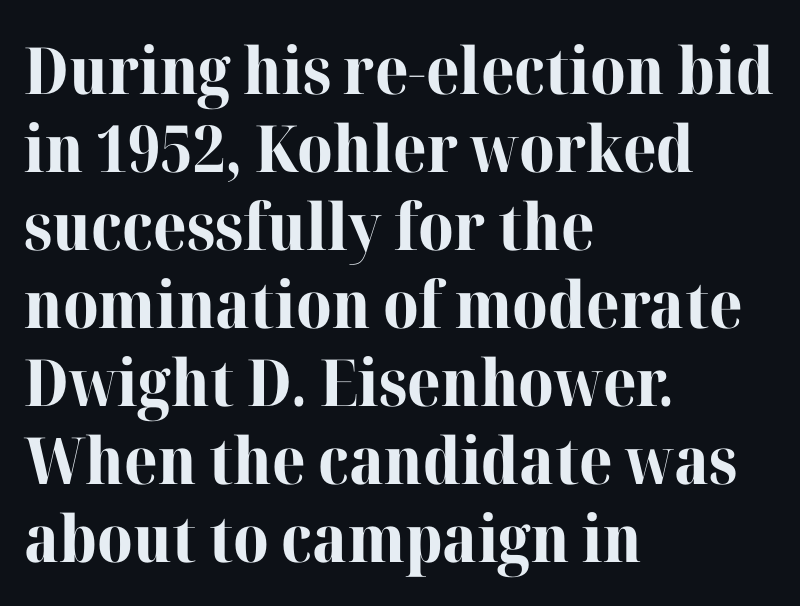
Q: Is the text bold? A: Yes.
Q: Is the text italic (slanted)? A: No, it is upright.
Q: Is the typeface a serif or a sans-serif typeface? A: Serif.
Q: Is the text underlined? A: No.
Q: How is the paragraph aligned? A: Left-aligned.
Q: Is the spacing between letters normal or unusually wide? A: Normal.
Q: Width (condensed, normal, or wide)? A: Normal.
Q: Stroke contrast? A: High.
Q: x-height? A: Medium.
Q: Monospaced? A: No.
